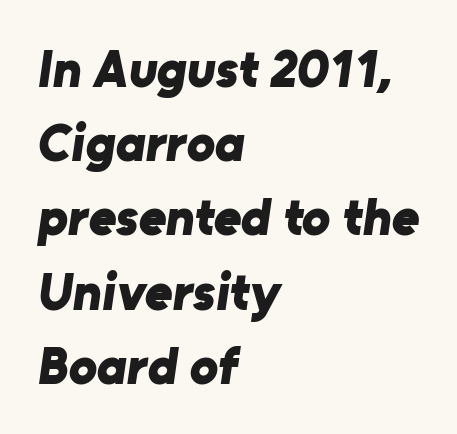
The image shows 53 px bold sans-serif type; set left-aligned, normal line spacing (1.4x), normal letter spacing, not underlined; low stroke contrast and a medium x-height.
